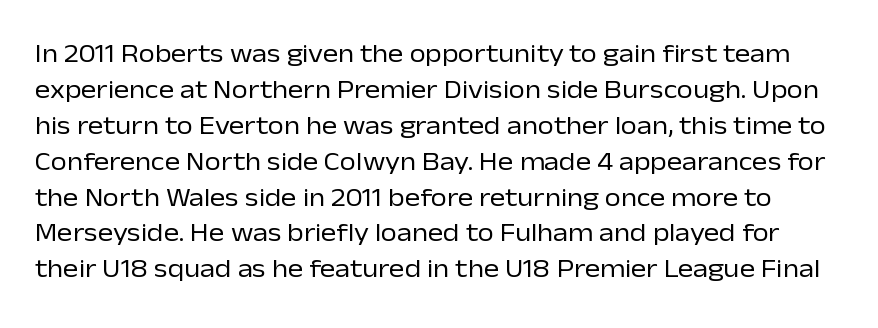
Q: Is the text bold? A: No.
Q: Is the text italic (slanted)? A: No, it is upright.
Q: Is the text underlined? A: No.
Q: Is the spacing between letters normal or unusually wide? A: Normal.
Q: Is the spacing between lines tight, normal or loose? A: Normal.
